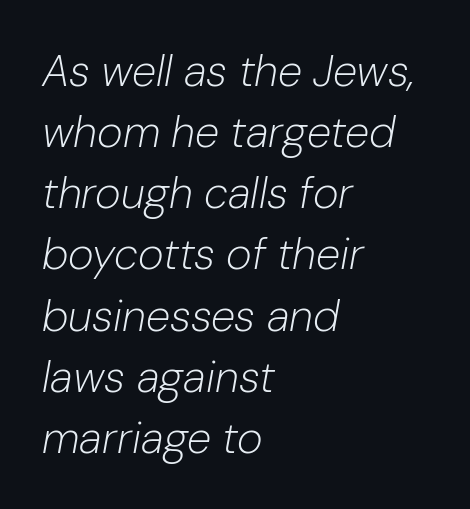
The image shows 44 px light type, italic (leaning right); set left-aligned, normal line spacing (1.39x), normal letter spacing, not underlined; low stroke contrast and a medium x-height.
